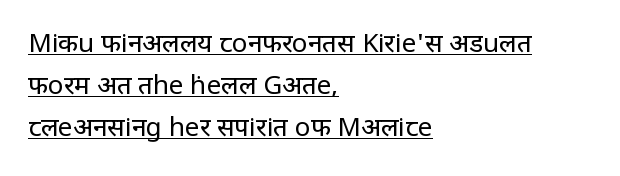
No extra ink here — the face is not bold. Reading down the block, your eye returns to a fixed left position each line. Characters follow at the spacing the type designer built in. Check the space under the baseline: a stroke is drawn there. Nope, not italic — everything's standing straight. Successive baselines arrive at the customary interval.
